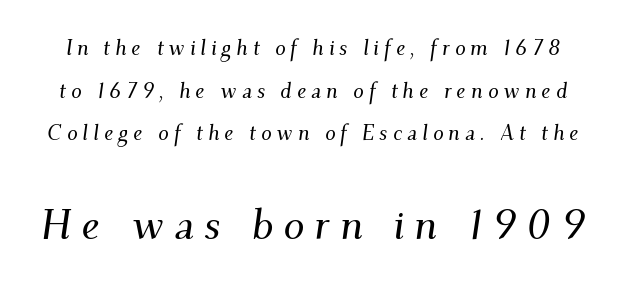
The image shows 42 px serif type, italic (leaning right); set loose line spacing (2.03x), unusually wide letter spacing (+0.24 em), not underlined; the second (bottom) block is 2.0x larger; medium stroke contrast and a small x-height.
